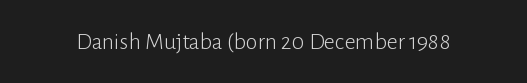
Only glyphs here, with clear space below each row. Notice how the stems are strictly vertical — no italics here. Between one letter and the next there's only the usual sliver of space. Is this a heavy cut? Hardly; it is regular or lighter.
